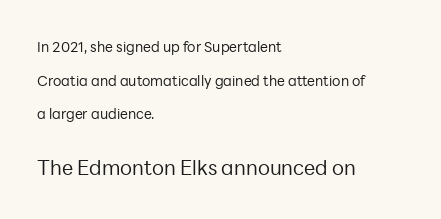
Quick note: interline space is abundant. Observe the ordinary spacing: letters are neighbours, not strangers. If you drew a line through each stem, it would be perfectly vertical. Small over large — that's the arrangement of the two blocks here. The baseline area is clear. Nothing heavy about these letters — not bold at all.
